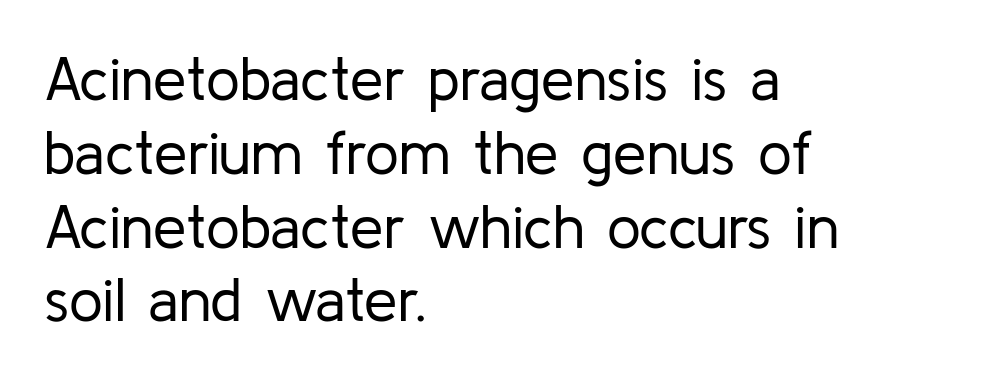
The image shows 60 px regular-weight sans-serif type, upright; set left-aligned, line spacing 1.23x, normal letter spacing, not underlined; low stroke contrast and a medium x-height.
